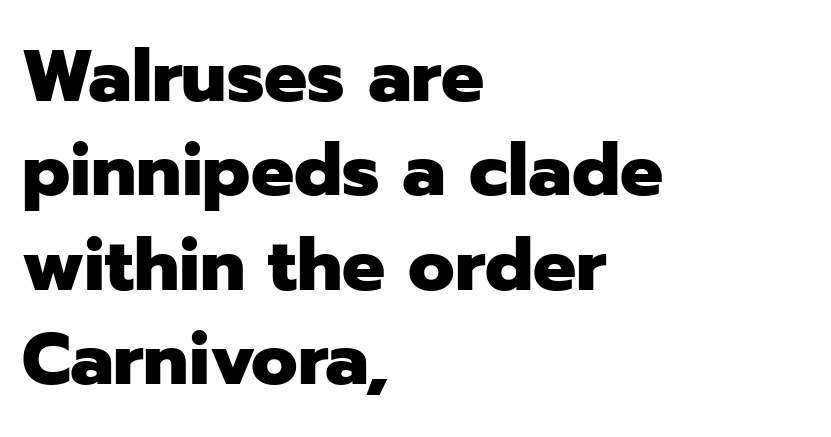
Rendered with straight, roman letterforms. Reading down the block, your eye returns to a fixed left position each line. Check under the words: just untouched page. Vertically, the passage feels balanced, rows spaced as you'd expect. Heavy, bold letterforms. Each letter's strokes conclude bluntly, with no projecting serifs.
